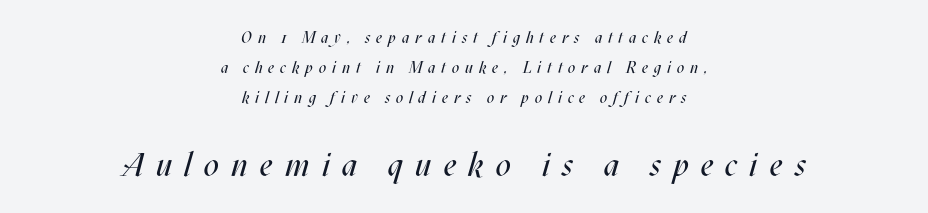
The image shows 33 px regular-weight, condensed type, italic (leaning right); set centered, line spacing 1.89x, unusually wide letter spacing (+0.37 em), not underlined; the second (bottom) block is 2.06x larger; medium stroke contrast and a large x-height.
